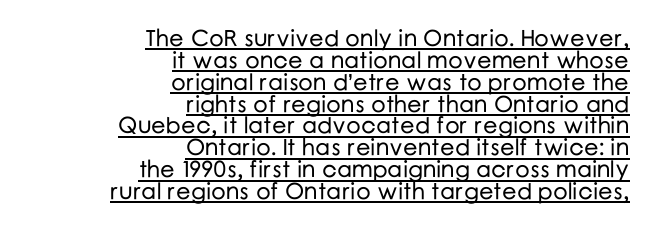
{"italic": "no", "underline": "yes", "align": "right", "line_spacing": "tight", "line_spacing_ratio": 0.95, "letter_spacing": "normal", "letter_spacing_em": 0.0, "glyph_px": 23}
